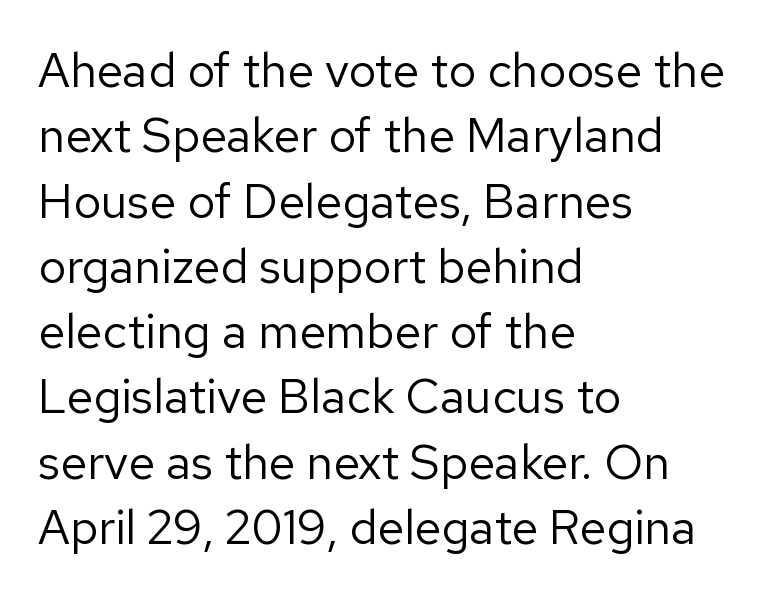
The image shows 48 px regular-weight sans-serif type, upright; set left-aligned, normal line spacing (1.36x), normal letter spacing, not underlined; low stroke contrast and a medium x-height.
